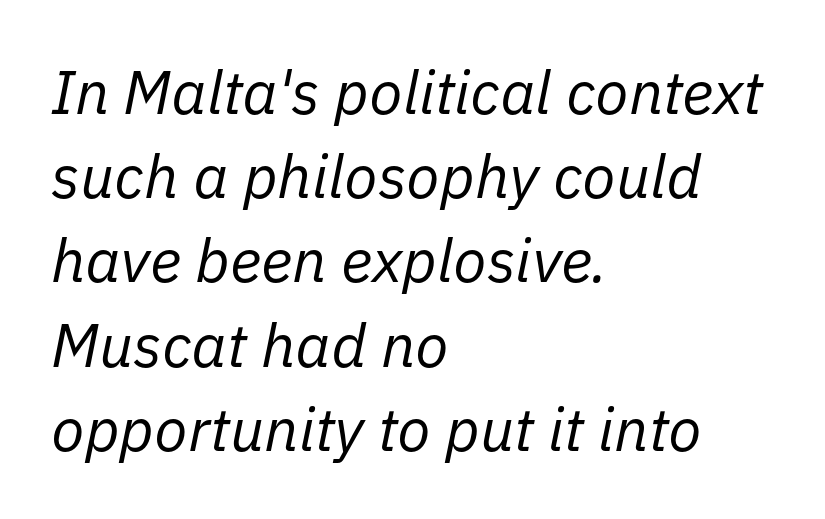
Quick note: italic. This rendering leaves character spacing at its baseline value. Weight: in the light-to-regular range. Spacing verdict: proportional, widths tailored to each character. Compared with a centered layout, this one pins lines to the left instead.
